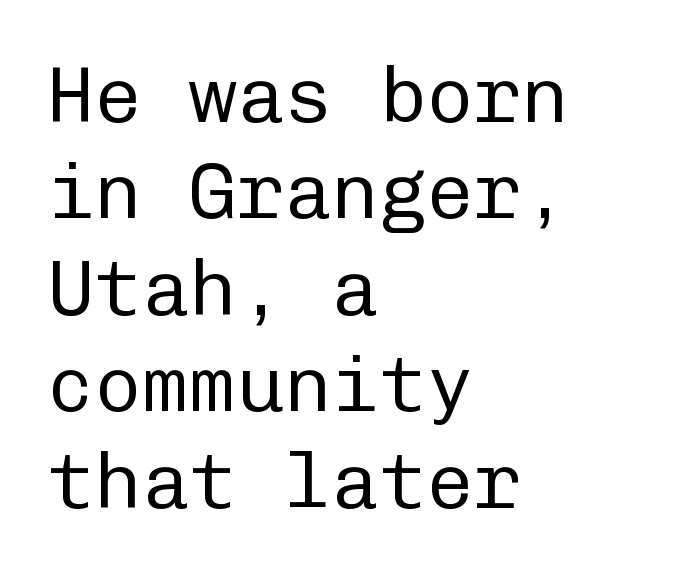
The image shows 79 px regular-weight sans-serif type, upright, monospaced; set left-aligned, line spacing 1.22x, normal letter spacing, not underlined; low stroke contrast and a medium x-height.
